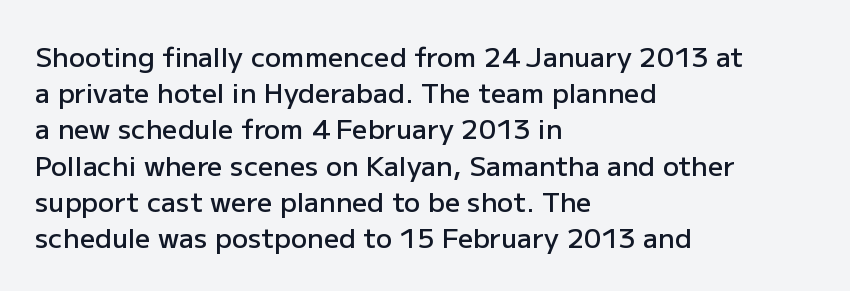
Q: Is the text bold? A: Semi-bold.
Q: Is the text italic (slanted)? A: No, it is upright.
Q: Is the text underlined? A: No.
Q: How is the paragraph aligned? A: Left-aligned.
Q: Is the spacing between letters normal or unusually wide? A: Normal.
Q: Is the spacing between lines tight, normal or loose? A: Normal.
